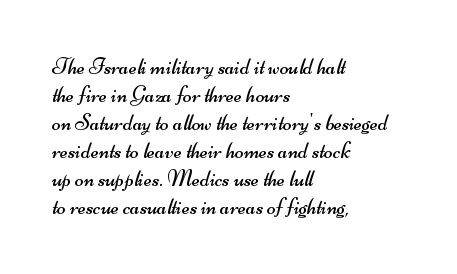
Line starts are locked; line ends wander. Students, note that the glyphs here touch the page at normal intervals. Just letters on the line, the space beneath them empty. Is the type heavy? It reads as light-to-regular instead.
